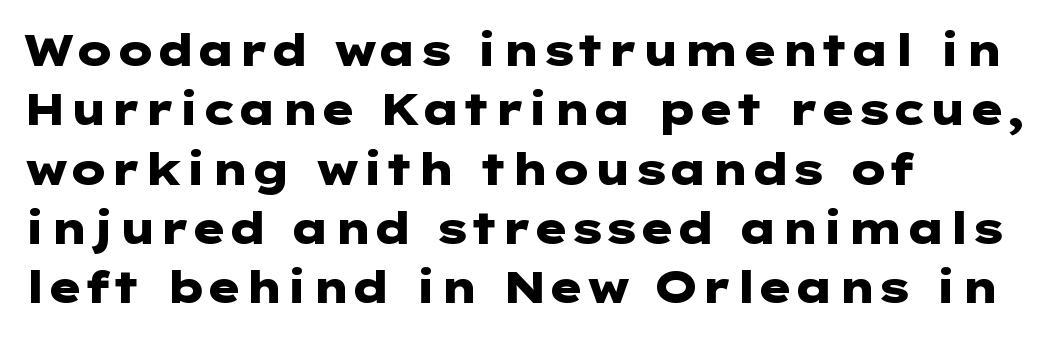
Q: Is the text bold? A: Yes.
Q: Is the text italic (slanted)? A: No, it is upright.
Q: Is the typeface a serif or a sans-serif typeface? A: Sans-serif.
Q: Is the text underlined? A: No.
Q: How is the paragraph aligned? A: Left-aligned.
Q: Is the spacing between letters normal or unusually wide? A: Normal.
Q: Is the spacing between lines tight, normal or loose? A: Normal.
Q: Width (condensed, normal, or wide)? A: Wide.
Q: Stroke contrast? A: Low.
Q: x-height? A: Medium.
